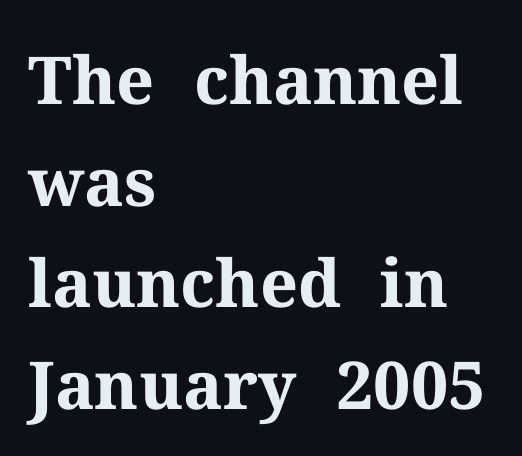
Q: Is the text bold? A: Yes.
Q: Is the text italic (slanted)? A: No, it is upright.
Q: Is the typeface a serif or a sans-serif typeface? A: Serif.
Q: Is the text underlined? A: No.
Q: How is the paragraph aligned? A: Left-aligned.
Q: Is the spacing between letters normal or unusually wide? A: Normal.
Q: Is the spacing between lines tight, normal or loose? A: Normal.
Q: Width (condensed, normal, or wide)? A: Normal.
Q: Stroke contrast? A: Medium.
Q: x-height? A: Medium.
Q: Monospaced? A: No.
